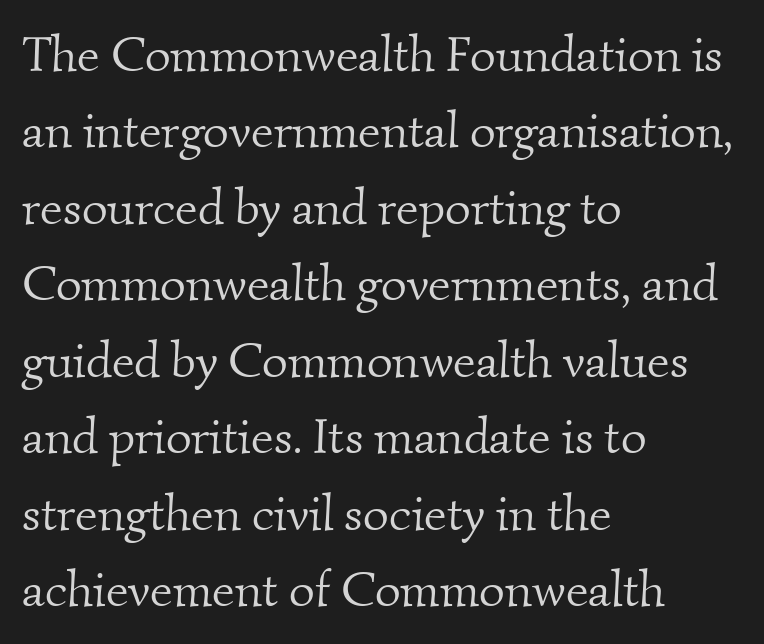
{"serif": "yes", "bold": "no", "weight": "light", "width": "normal", "stroke_contrast": "medium", "x_height": "small", "monospaced": "no", "underline": "no", "align": "left", "line_spacing": "normal", "line_spacing_ratio": 1.53, "letter_spacing": "normal", "letter_spacing_em": 0.0, "glyph_px": 50}
